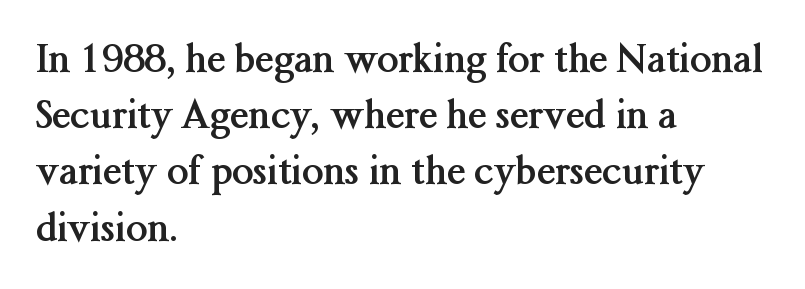
Q: Is the text bold? A: Yes.
Q: Is the text italic (slanted)? A: No, it is upright.
Q: Is the typeface a serif or a sans-serif typeface? A: Serif.
Q: Is the text underlined? A: No.
Q: How is the paragraph aligned? A: Left-aligned.
Q: Is the spacing between letters normal or unusually wide? A: Normal.
Q: Is the spacing between lines tight, normal or loose? A: Normal.
Q: Width (condensed, normal, or wide)? A: Normal.
Q: Stroke contrast? A: Medium.
Q: x-height? A: Medium.
Q: Monospaced? A: No.
